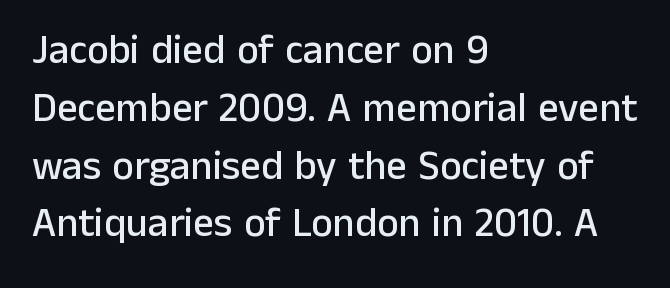
The image shows 41 px sans-serif type, upright; set left-aligned, normal line spacing (1.41x), normal letter spacing, not underlined; low stroke contrast and a medium x-height.
